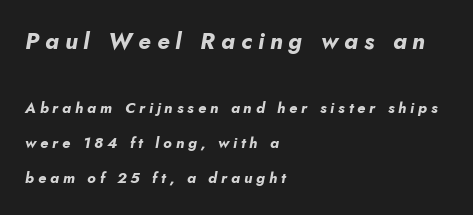
Q: Is the text bold? A: Yes.
Q: Is the text italic (slanted)? A: Yes, it leans right by about 10 degrees.
Q: Is the text underlined? A: No.
Q: How is the paragraph aligned? A: Left-aligned.
Q: Is the spacing between letters normal or unusually wide? A: Unusually wide.
Q: Is the spacing between lines tight, normal or loose? A: Loose.
Q: Which block of text is set in a larger size, the first (top) or the second (bottom)? A: The first (top) one.
